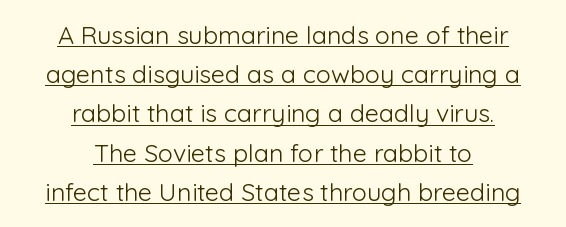
The image shows 25 px text type, upright; set centered, normal line spacing (1.57x), normal letter spacing, underlined.
